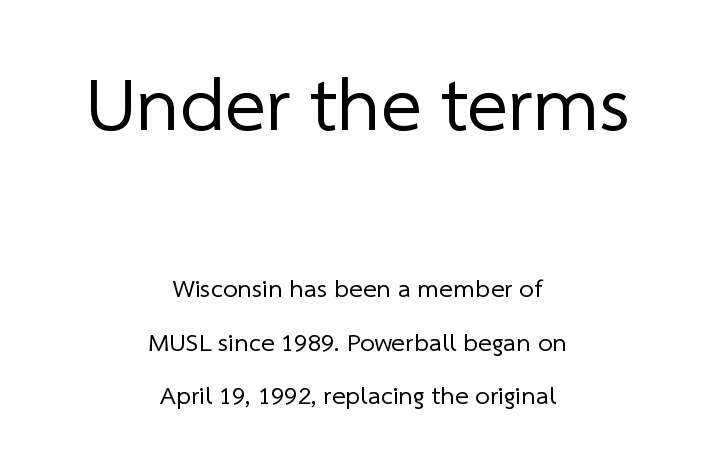
{"serif": "no", "bold": "no", "weight": "regular", "width": "normal", "stroke_contrast": "low", "x_height": "medium", "monospaced": "no", "underline": "no", "align": "center", "line_spacing": "loose", "line_spacing_ratio": 2.06, "letter_spacing": "normal", "letter_spacing_em": 0.0, "larger_block": "first", "size_ratio": 2.96, "glyph_px": 77}
